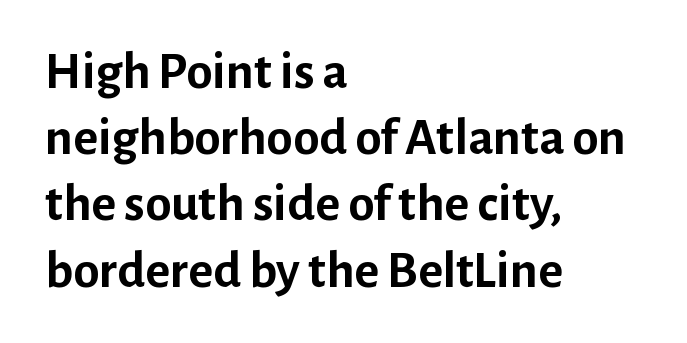
Words appear dense and cohesive because spacing is normal. The rendering uses natural spacing where letterforms have individual widths. What's the leading like? Ordinary, nothing unusual. Each letter's strokes conclude bluntly, with no projecting serifs. The lettering holds an erect, upright posture throughout. Its strokes are broad and dark, the hallmark of bold type.
